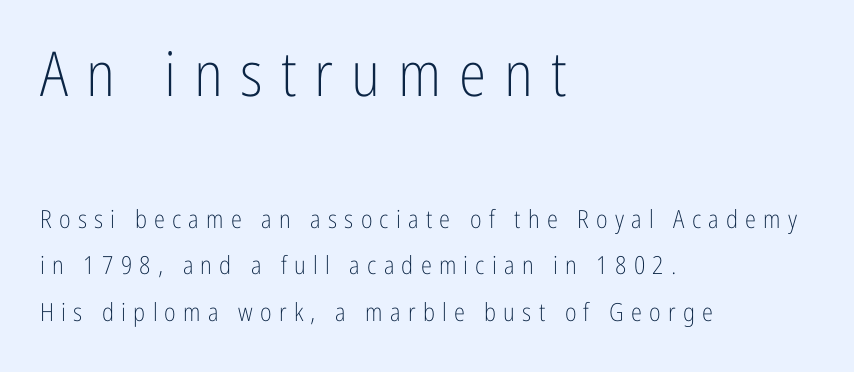
Q: Is the text bold? A: No.
Q: Is the text italic (slanted)? A: No, it is upright.
Q: Is the typeface a serif or a sans-serif typeface? A: Sans-serif.
Q: Is the text underlined? A: No.
Q: How is the paragraph aligned? A: Left-aligned.
Q: Is the spacing between letters normal or unusually wide? A: Unusually wide.
Q: Which block of text is set in a larger size, the first (top) or the second (bottom)? A: The first (top) one.
Q: Width (condensed, normal, or wide)? A: Condensed.
Q: Stroke contrast? A: Low.
Q: x-height? A: Medium.
Q: Monospaced? A: No.
